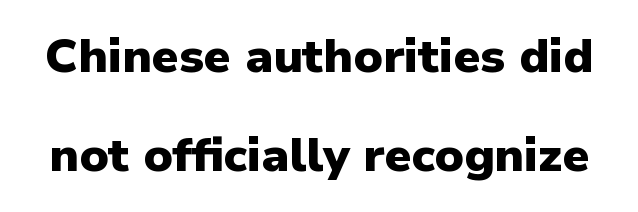
The characters look thick and weighty, a clear bold. Type style note: lacks serifs. The axis of the letterforms is exactly vertical. Honestly, the letter spacing is just normal — you wouldn't notice it. Horizontal bands of white between lines are thick stripes. Each letter keeps its own natural width here, so spacing adapts to shape.
